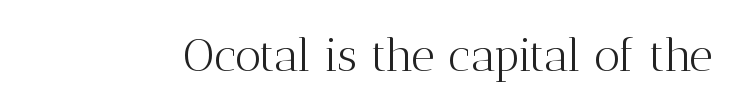
{"serif": "yes", "italic": "no", "bold": "no", "weight": "light", "width": "normal", "stroke_contrast": "medium", "x_height": "medium", "monospaced": "no", "underline": "no", "letter_spacing": "normal", "letter_spacing_em": 0.0, "glyph_px": 46}
